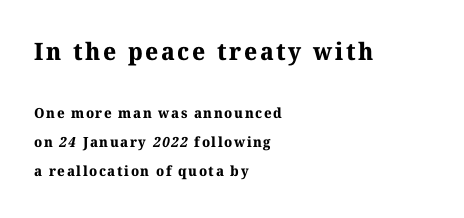
Q: Is the text bold? A: Yes.
Q: Is the text underlined? A: No.
Q: How is the paragraph aligned? A: Left-aligned.
Q: Is the spacing between lines tight, normal or loose? A: Loose.
Q: Which block of text is set in a larger size, the first (top) or the second (bottom)? A: The first (top) one.
